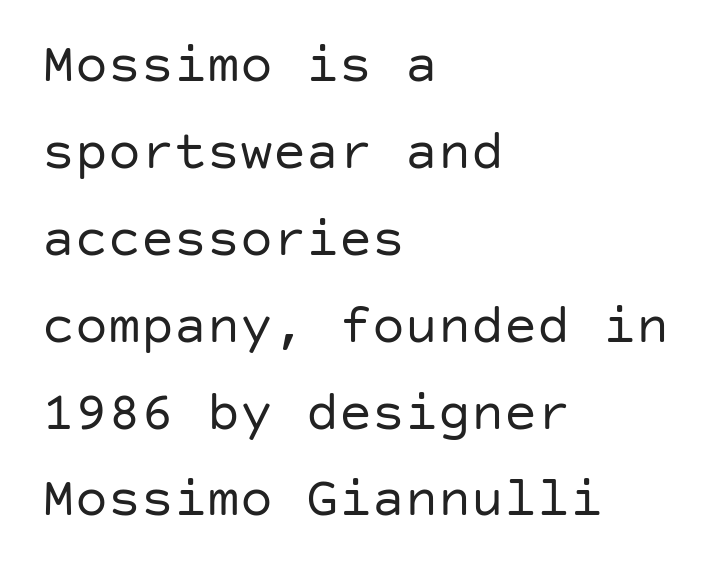
Q: Is the text bold? A: No.
Q: Is the text italic (slanted)? A: No, it is upright.
Q: Is the typeface a serif or a sans-serif typeface? A: Sans-serif.
Q: Is the text underlined? A: No.
Q: How is the paragraph aligned? A: Left-aligned.
Q: Is the spacing between letters normal or unusually wide? A: Normal.
Q: Is the spacing between lines tight, normal or loose? A: Normal.
Q: Width (condensed, normal, or wide)? A: Normal.
Q: Stroke contrast? A: Low.
Q: x-height? A: Large.
